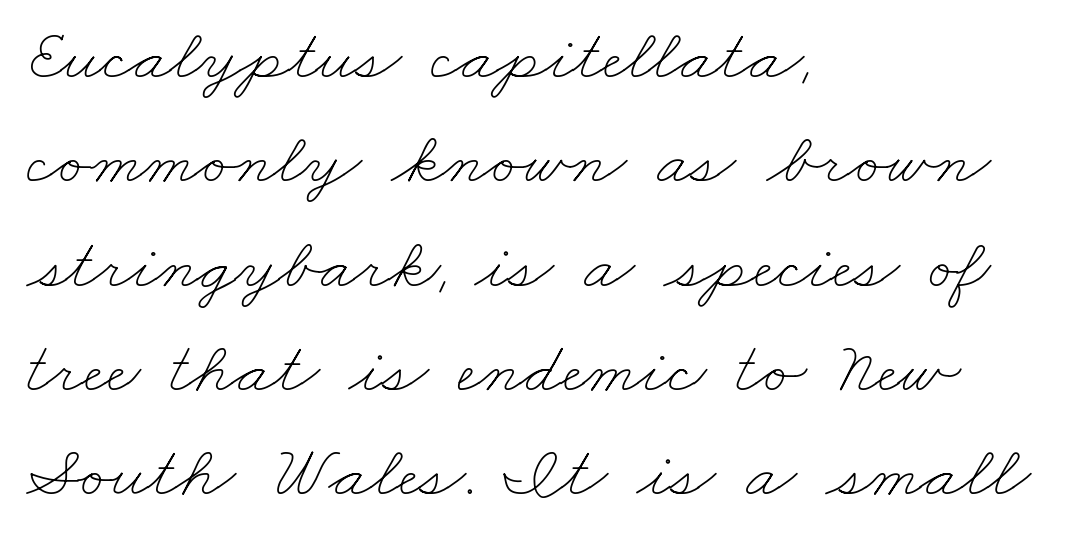
Q: Is the text bold? A: No.
Q: Is the text underlined? A: No.
Q: How is the paragraph aligned? A: Left-aligned.
Q: Is the spacing between letters normal or unusually wide? A: Normal.
Q: Is the spacing between lines tight, normal or loose? A: Normal.
Q: Width (condensed, normal, or wide)? A: Wide.
Q: Stroke contrast? A: Low.
Q: x-height? A: Small.
Q: Monospaced? A: No.
